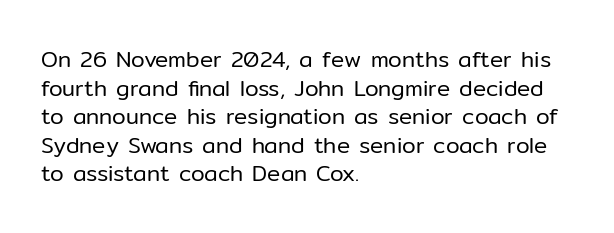
Q: Is the text bold? A: No.
Q: Is the text italic (slanted)? A: No, it is upright.
Q: Is the text underlined? A: No.
Q: How is the paragraph aligned? A: Left-aligned.
Q: Is the spacing between letters normal or unusually wide? A: Normal.
Q: Is the spacing between lines tight, normal or loose? A: Normal.
